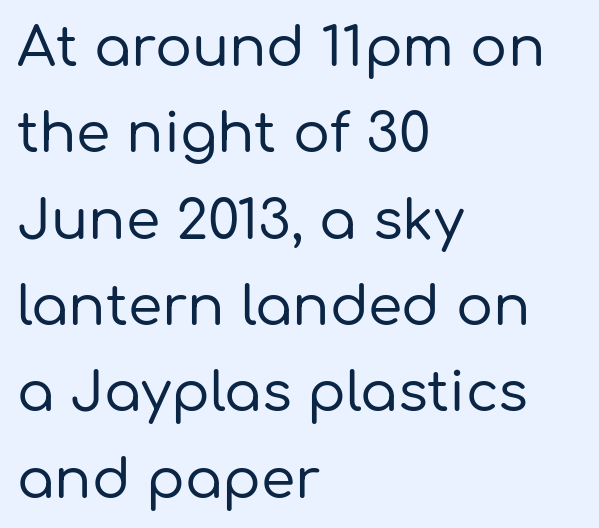
{"serif": "no", "italic": "no", "width": "normal", "stroke_contrast": "low", "x_height": "medium", "monospaced": "no", "underline": "no", "align": "left", "line_spacing": "normal", "line_spacing_ratio": 1.57, "letter_spacing": "normal", "letter_spacing_em": 0.0, "glyph_px": 55}
